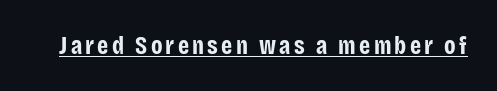
The image shows 25 px bold type, upright; set underlined.
